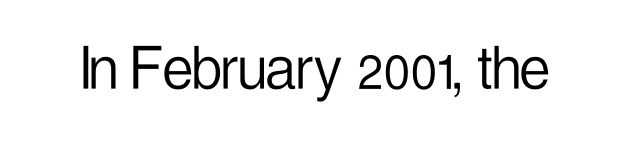
{"serif": "no", "italic": "no", "bold": "no", "weight": "light", "width": "condensed", "stroke_contrast": "low", "x_height": "medium", "monospaced": "no", "underline": "no", "letter_spacing": "normal", "letter_spacing_em": 0.0, "glyph_px": 69}
